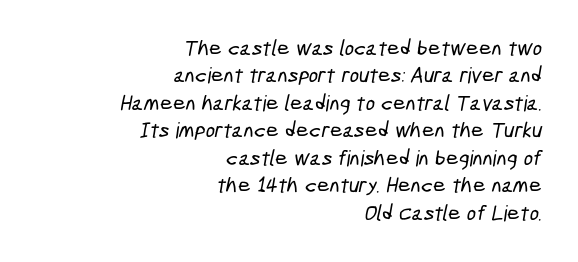
{"underline": "no", "align": "right", "line_spacing": "normal", "line_spacing_ratio": 1.25, "letter_spacing": "normal", "letter_spacing_em": 0.0, "glyph_px": 22}
